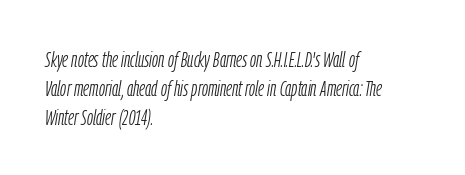
Q: Is the text bold? A: No.
Q: Is the text italic (slanted)? A: Yes, it leans right by about 9 degrees.
Q: Is the text underlined? A: No.
Q: How is the paragraph aligned? A: Left-aligned.
Q: Is the spacing between letters normal or unusually wide? A: Normal.
Q: Is the spacing between lines tight, normal or loose? A: Normal.
